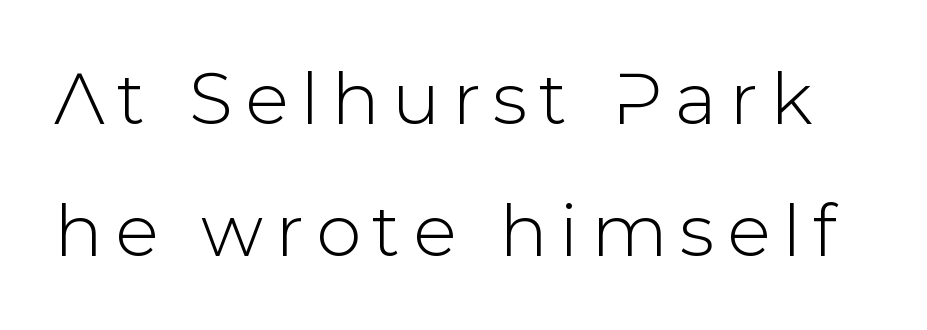
The image shows 72 px sans-serif type, upright; set line spacing 1.84x, not underlined; low stroke contrast and a medium x-height.
